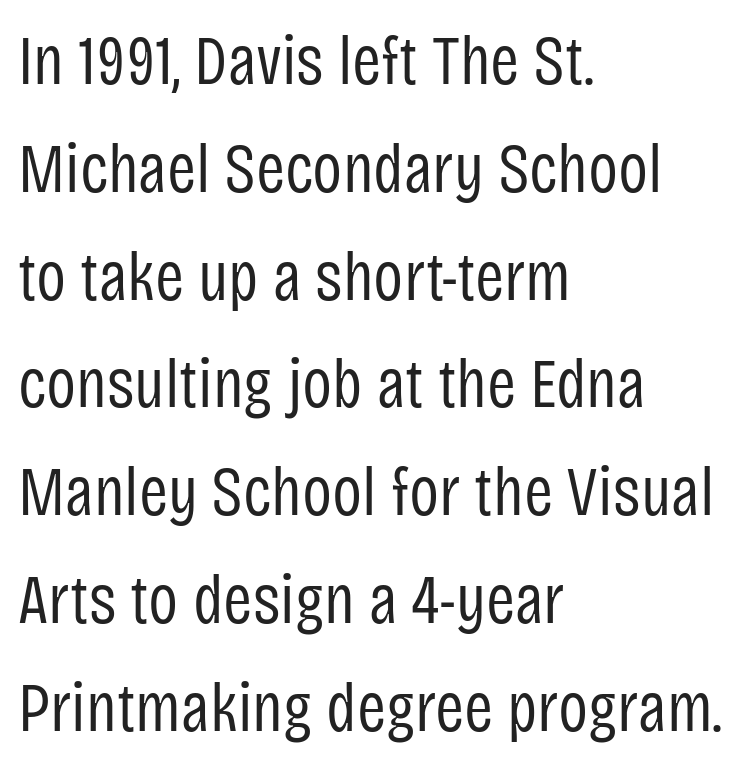
Q: Is the text bold? A: No.
Q: Is the text italic (slanted)? A: No, it is upright.
Q: Is the typeface a serif or a sans-serif typeface? A: Sans-serif.
Q: Is the text underlined? A: No.
Q: How is the paragraph aligned? A: Left-aligned.
Q: Is the spacing between letters normal or unusually wide? A: Normal.
Q: Is the spacing between lines tight, normal or loose? A: Normal.
Q: Width (condensed, normal, or wide)? A: Condensed.
Q: Stroke contrast? A: Low.
Q: x-height? A: Large.
Q: Monospaced? A: No.
